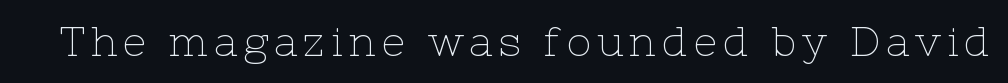
Q: Is the text bold? A: No.
Q: Is the text italic (slanted)? A: No, it is upright.
Q: Is the typeface a serif or a sans-serif typeface? A: Serif.
Q: Is the text underlined? A: No.
Q: Width (condensed, normal, or wide)? A: Normal.
Q: Stroke contrast? A: Low.
Q: x-height? A: Medium.
Q: Monospaced? A: No.
